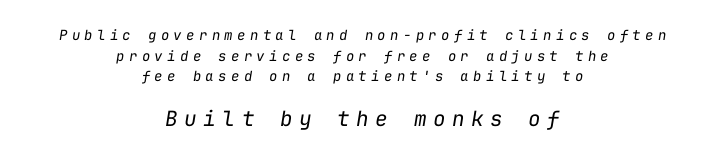
The image shows 21 px text type, italic (leaning right); set centered, normal line spacing (1.47x), unusually wide letter spacing (+0.31 em), not underlined; the second (bottom) block is 1.5x larger.
